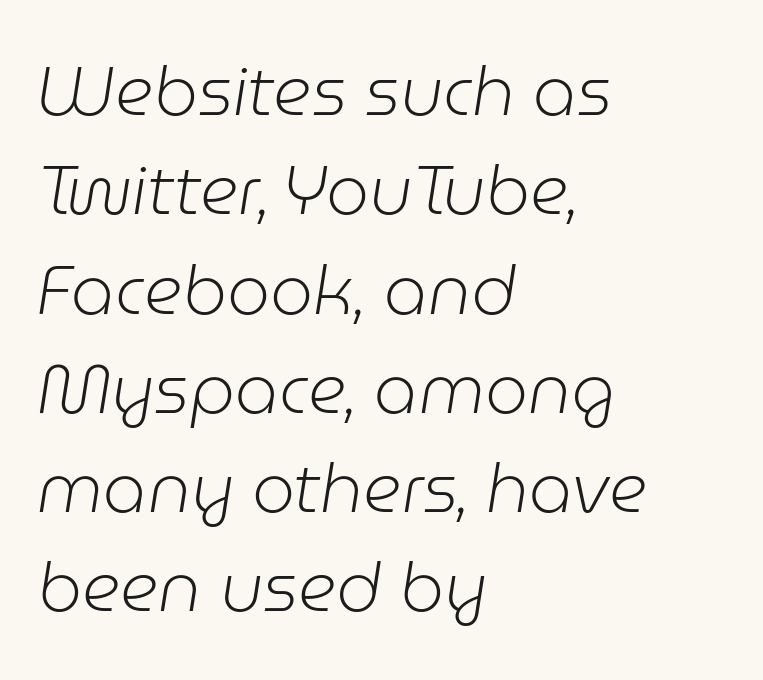
{"italic": "yes", "lean": "right", "slant_degrees": 9, "bold": "no", "weight": "light", "width": "normal", "stroke_contrast": "low", "x_height": "medium", "monospaced": "no", "underline": "no", "align": "left", "line_spacing": "normal", "line_spacing_ratio": 1.46, "letter_spacing": "normal", "letter_spacing_em": 0.0, "glyph_px": 68}
